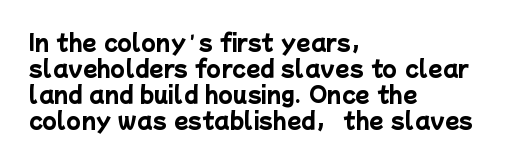
{"bold": "yes", "underline": "no", "align": "left", "line_spacing_ratio": 1.24, "letter_spacing": "normal", "letter_spacing_em": 0.0, "glyph_px": 21}
